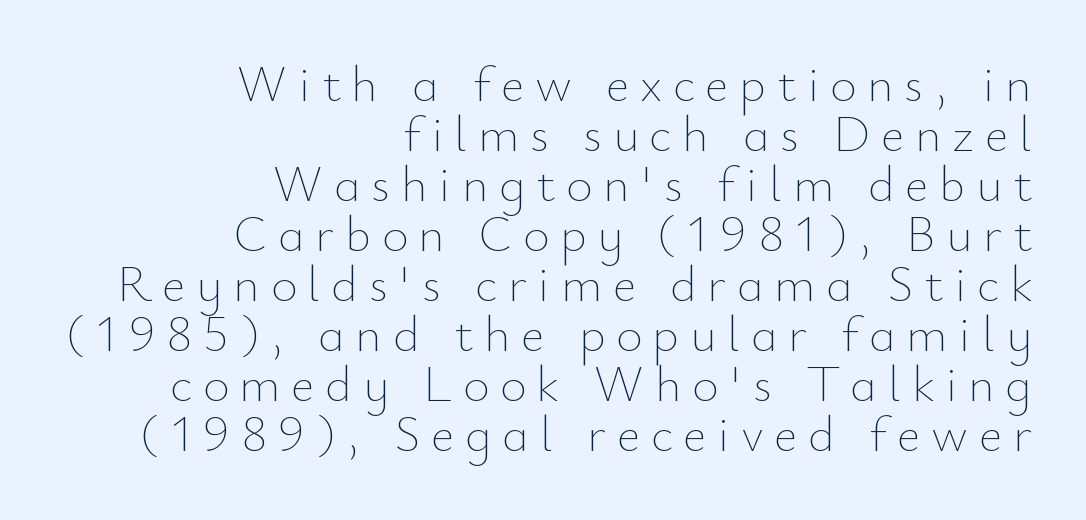
Here the designer chose a conventional face with non-uniform glyph widths. No letter is thick-stroked: the sample isn't bold. Nobody drew a line under any word here. If you drew a ruler down the right edge, every line would touch it.
